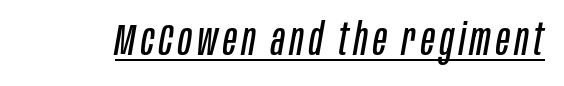
The face used here is proportionally spaced, like ordinary book or web type. Is the type slanted? Yes — the strokes lean at a clear angle. Ink coverage per letter is moderate at most. The rendering uses the underline text-decoration.
